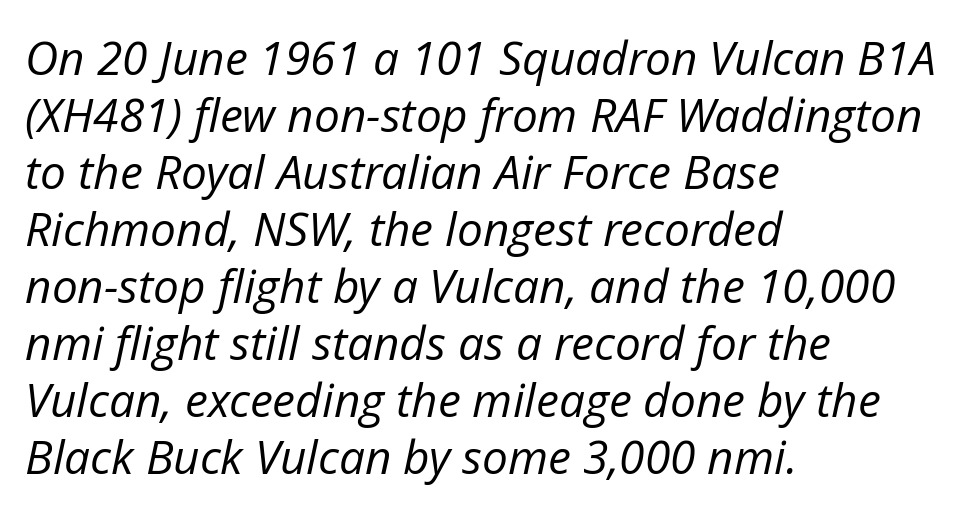
{"italic": "yes", "lean": "right", "slant_degrees": 12, "bold": "no", "weight": "regular", "width": "normal", "stroke_contrast": "low", "x_height": "medium", "monospaced": "no", "underline": "no", "align": "left", "line_spacing_ratio": 1.24, "letter_spacing": "normal", "letter_spacing_em": 0.0, "glyph_px": 46}
